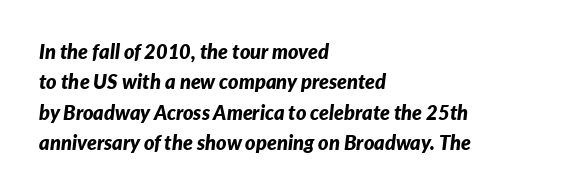
Bare-footed words on every line. Characters are canted at an angle relative to the baseline's perpendicular. Which margin do the lines hug? The left one — the right edge is uneven. How heavy is the stroke? Heavy — this is a bold. The rendering uses a moderate line-height, typical for paragraphs. Each word holds together tightly as a unit, with standard inter-letter gaps.
